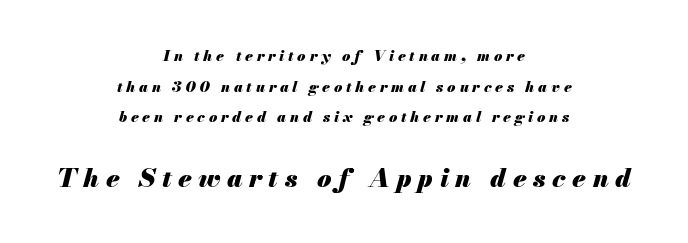
Q: Is the text bold? A: Yes.
Q: Is the text italic (slanted)? A: Yes, it leans right by about 13 degrees.
Q: Is the text underlined? A: No.
Q: How is the paragraph aligned? A: Centered.
Q: Is the spacing between letters normal or unusually wide? A: Unusually wide.
Q: Is the spacing between lines tight, normal or loose? A: Loose.
Q: Which block of text is set in a larger size, the first (top) or the second (bottom)? A: The second (bottom) one.
